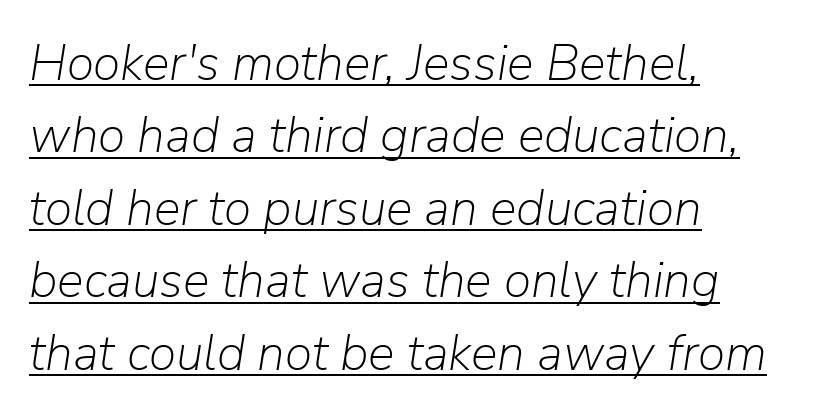
The image shows 50 px light type, italic (leaning right); set left-aligned, normal line spacing (1.45x), normal letter spacing, underlined; low stroke contrast and a medium x-height.
